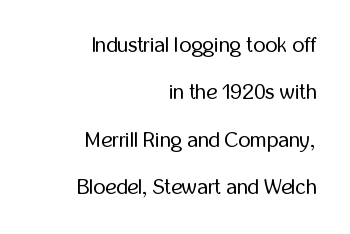
The image shows 21 px text type, upright; set right-aligned, loose line spacing (2.26x), normal letter spacing, not underlined.
